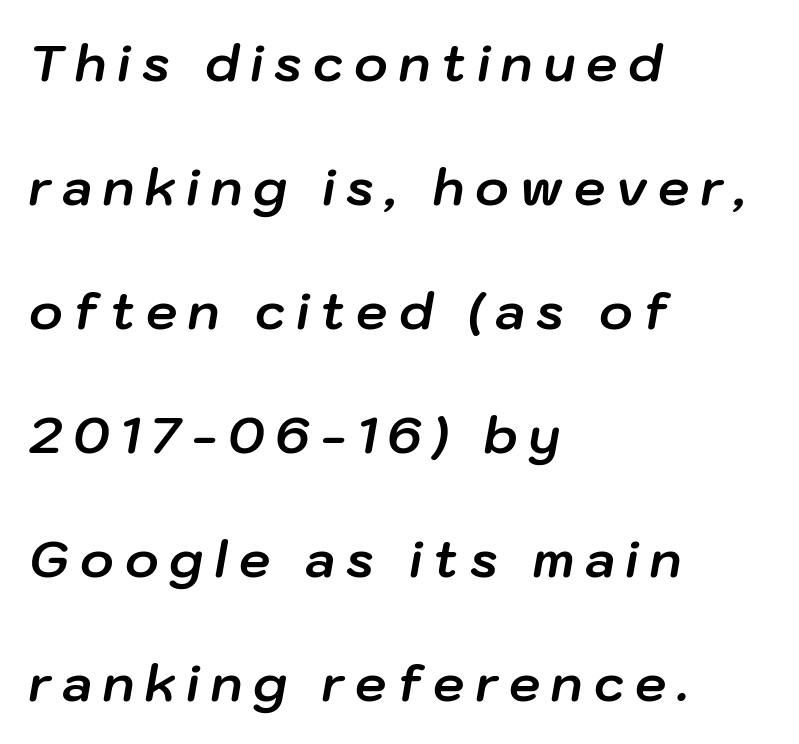
Q: Is the text bold? A: Yes.
Q: Is the text italic (slanted)? A: Yes, it leans right by about 10 degrees.
Q: Is the text underlined? A: No.
Q: How is the paragraph aligned? A: Left-aligned.
Q: Is the spacing between letters normal or unusually wide? A: Unusually wide.
Q: Is the spacing between lines tight, normal or loose? A: Loose.
Q: Width (condensed, normal, or wide)? A: Normal.
Q: Stroke contrast? A: Low.
Q: x-height? A: Medium.
Q: Monospaced? A: No.
